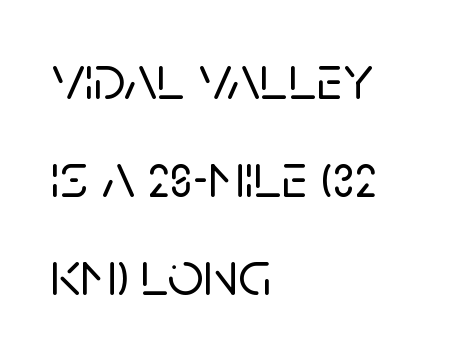
Classification — sans serif. Proportional: the letters do not fall into vertical columns. Each word holds together tightly as a unit, with standard inter-letter gaps. Glance below the letters and you will spot only blank space.
